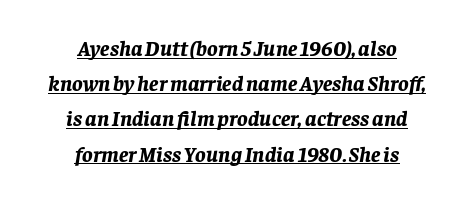
Q: Is the text bold? A: Yes.
Q: Is the text italic (slanted)? A: Yes, it leans right by about 8 degrees.
Q: Is the text underlined? A: Yes.
Q: How is the paragraph aligned? A: Centered.
Q: Is the spacing between letters normal or unusually wide? A: Normal.
Q: Is the spacing between lines tight, normal or loose? A: Normal.
